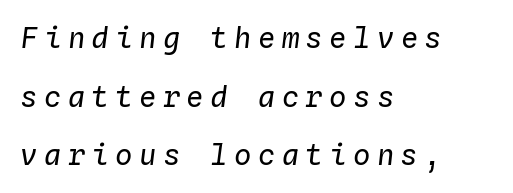
The image shows 29 px regular-weight type, italic (leaning right), monospaced; set left-aligned, loose line spacing (2.02x), unusually wide letter spacing (+0.22 em), not underlined; low stroke contrast and a medium x-height.
